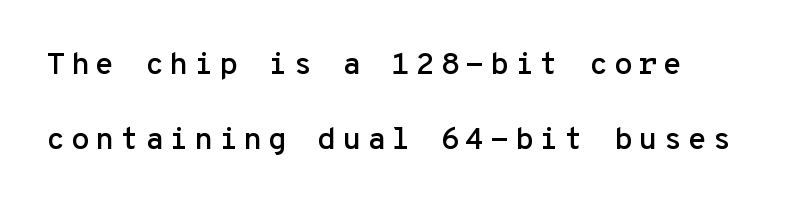
{"serif": "no", "italic": "no", "width": "normal", "stroke_contrast": "low", "x_height": "medium", "monospaced": "yes", "underline": "no", "align": "left", "line_spacing": "loose", "line_spacing_ratio": 2.43, "glyph_px": 31}
